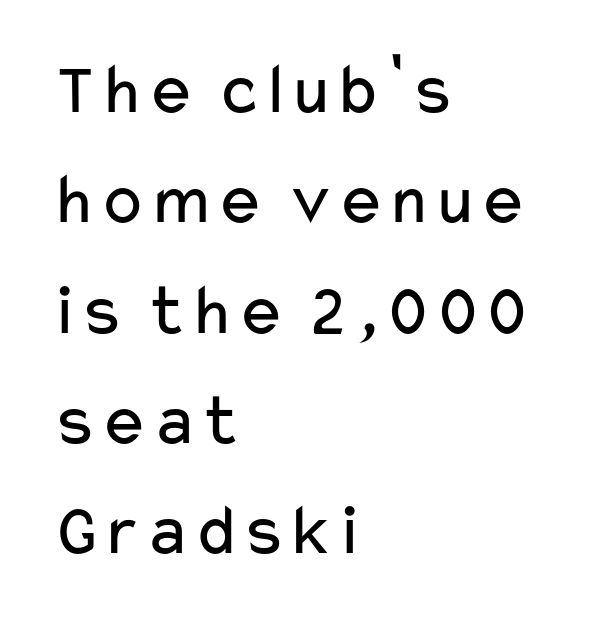
The lettering stays uniformly vertical, giving the passage a roman look. Bare-footed words on every line. The face looks like a standard text weight, possibly lighter. This block has exactly the height ordinary leading produces. Students, note that the glyphs here touch the page at normal intervals. Where is the straight margin? On the left.
